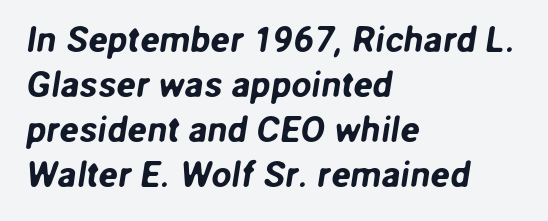
The space between consecutive lines is moderate. The setting favours the left margin, as ordinary paragraphs usually do. The passage shown is not underscored anywhere. The font family rendered here belongs to the sans-serif group. Inter-character spacing is left at the font's built-in metrics. Proportional: the letters do not fall into vertical columns.
